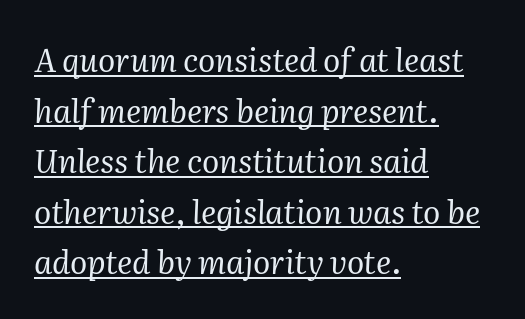
Q: Is the text bold? A: No.
Q: Is the text italic (slanted)? A: Yes, it leans right by about 2 degrees.
Q: Is the typeface a serif or a sans-serif typeface? A: Serif.
Q: Is the text underlined? A: Yes.
Q: How is the paragraph aligned? A: Left-aligned.
Q: Is the spacing between letters normal or unusually wide? A: Normal.
Q: Is the spacing between lines tight, normal or loose? A: Normal.
Q: Width (condensed, normal, or wide)? A: Normal.
Q: Stroke contrast? A: Medium.
Q: x-height? A: Medium.
Q: Monospaced? A: No.
